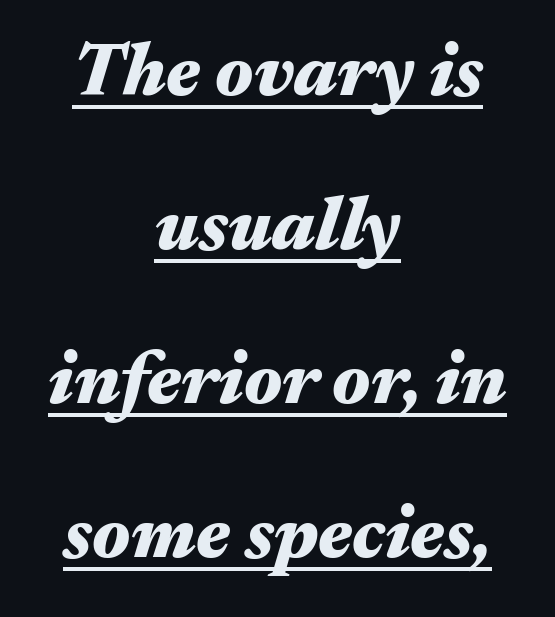
Q: Is the text bold? A: Yes.
Q: Is the text italic (slanted)? A: Yes, it leans right by about 17 degrees.
Q: Is the text underlined? A: Yes.
Q: How is the paragraph aligned? A: Centered.
Q: Is the spacing between letters normal or unusually wide? A: Normal.
Q: Is the spacing between lines tight, normal or loose? A: Loose.
Q: Width (condensed, normal, or wide)? A: Wide.
Q: Stroke contrast? A: Medium.
Q: x-height? A: Medium.
Q: Monospaced? A: No.
